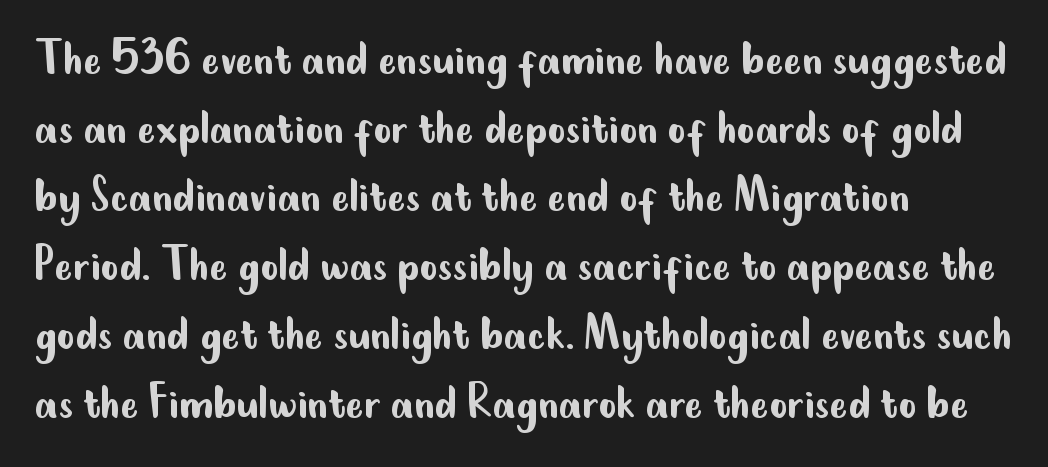
{"serif": "no", "italic": "no", "bold": "no", "weight": "regular", "width": "condensed", "stroke_contrast": "low", "x_height": "small", "monospaced": "no", "underline": "no", "align": "left", "line_spacing": "normal", "line_spacing_ratio": 1.25, "letter_spacing": "normal", "letter_spacing_em": 0.0, "glyph_px": 55}
